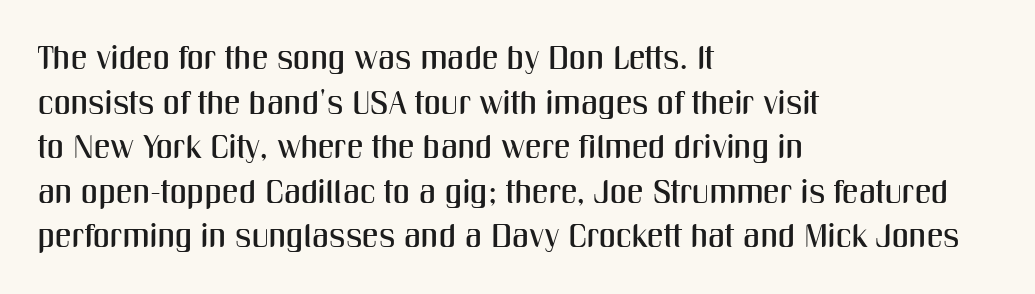
Q: Is the text italic (slanted)? A: No, it is upright.
Q: Is the typeface a serif or a sans-serif typeface? A: Sans-serif.
Q: Is the text underlined? A: No.
Q: How is the paragraph aligned? A: Left-aligned.
Q: Is the spacing between letters normal or unusually wide? A: Normal.
Q: Is the spacing between lines tight, normal or loose? A: Normal.
Q: Width (condensed, normal, or wide)? A: Condensed.
Q: Stroke contrast? A: Medium.
Q: x-height? A: Medium.
Q: Monospaced? A: No.
